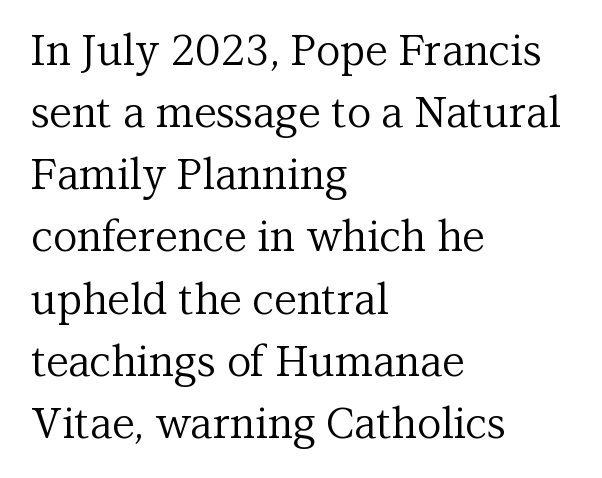
This sample is left-justified, so line endings fall wherever the words run out. The rendering uses natural spacing where letterforms have individual widths. Stroke terminals: seriffed. Reading down the column, the eye jumps a familiar distance to each next line. This is not heavy type; no bold has been used. Compared with typical body copy, the letter spacing here is the same.
